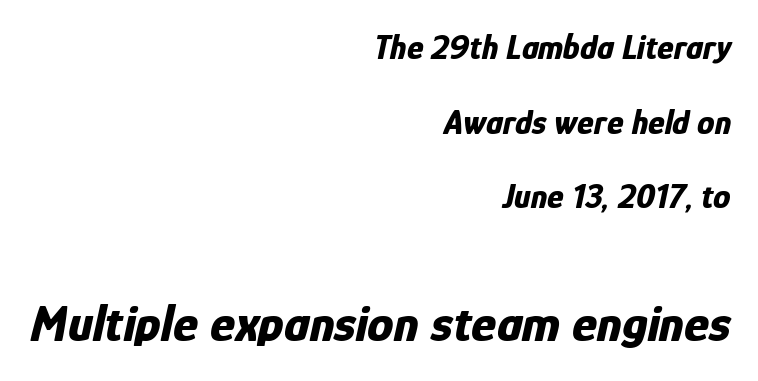
The image shows 53 px bold, condensed type, italic (leaning right); set right-aligned, loose line spacing (2.13x), normal letter spacing, not underlined; the second (bottom) block is 1.51x larger; low stroke contrast and a medium x-height.
